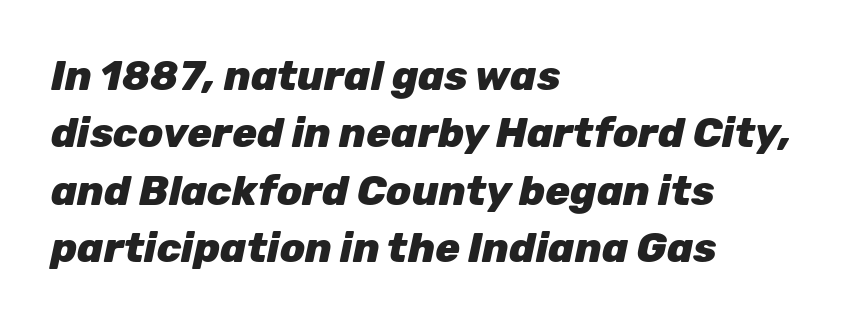
{"italic": "yes", "lean": "right", "slant_degrees": 12, "bold": "yes", "weight": "heavy", "width": "normal", "stroke_contrast": "low", "x_height": "medium", "monospaced": "no", "underline": "no", "align": "left", "line_spacing": "normal", "line_spacing_ratio": 1.4, "letter_spacing": "normal", "letter_spacing_em": 0.0, "glyph_px": 41}
